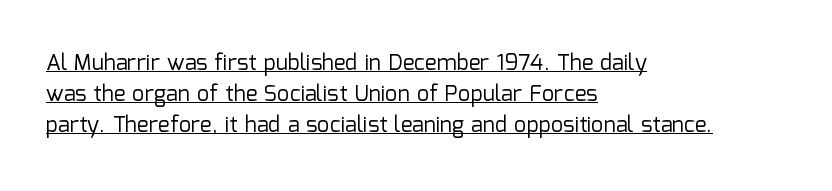
{"italic": "no", "bold": "no", "underline": "yes", "align": "left", "line_spacing": "normal", "line_spacing_ratio": 1.41, "letter_spacing": "normal", "letter_spacing_em": 0.0, "glyph_px": 22}
